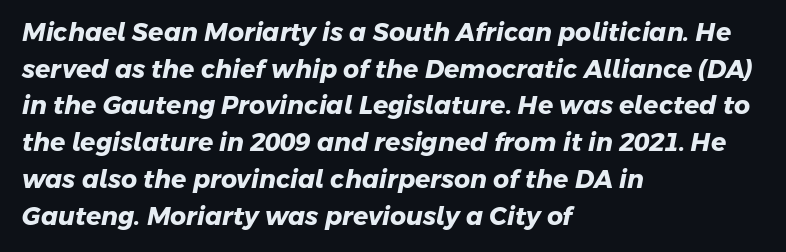
{"bold": "yes", "underline": "no", "align": "left", "line_spacing": "normal", "line_spacing_ratio": 1.47, "letter_spacing": "normal", "letter_spacing_em": 0.0, "glyph_px": 25}
